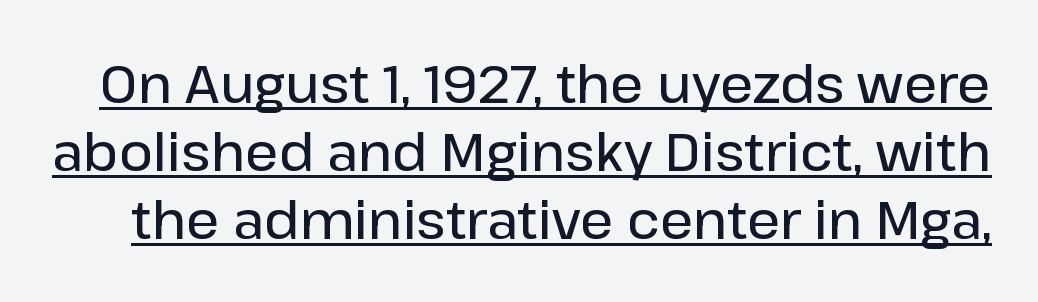
The letters are semibold — heavier than regular but short of a full bold. The letters stand upright; this is a roman face. Summary of vertical rhythm: regular, with standard interline spacing. The face used here is proportionally spaced, like ordinary book or web type. This rendering leaves character spacing at its baseline value. Underlined type.
